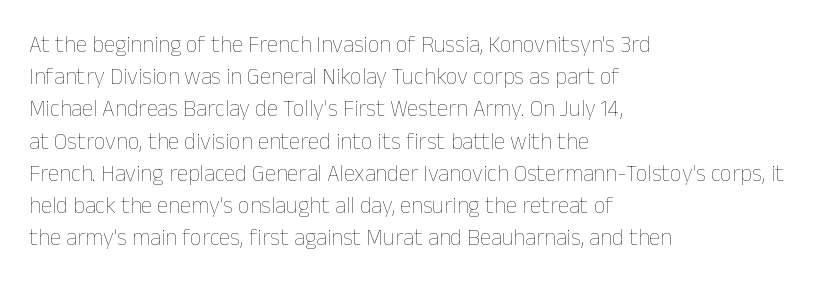
The image shows 23 px text type, upright; set left-aligned, normal line spacing (1.4x), normal letter spacing, not underlined.
